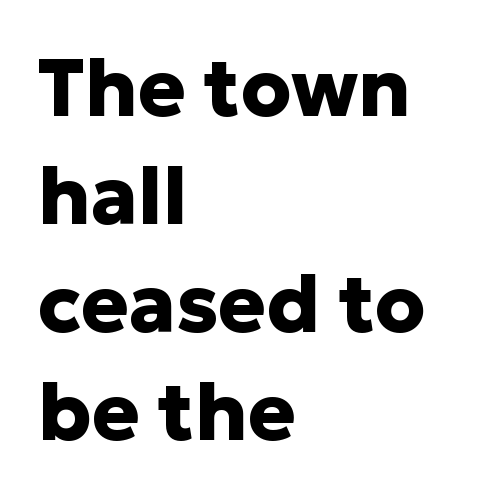
Tall strokes in this sample are plumb rather than angled. Evenly set lines give the paragraph a standard silhouette. Look at the bottom of the vertical strokes: they stop flat, with no serifs. Teacher's note: observe the even left margin — that is flush-left alignment.
